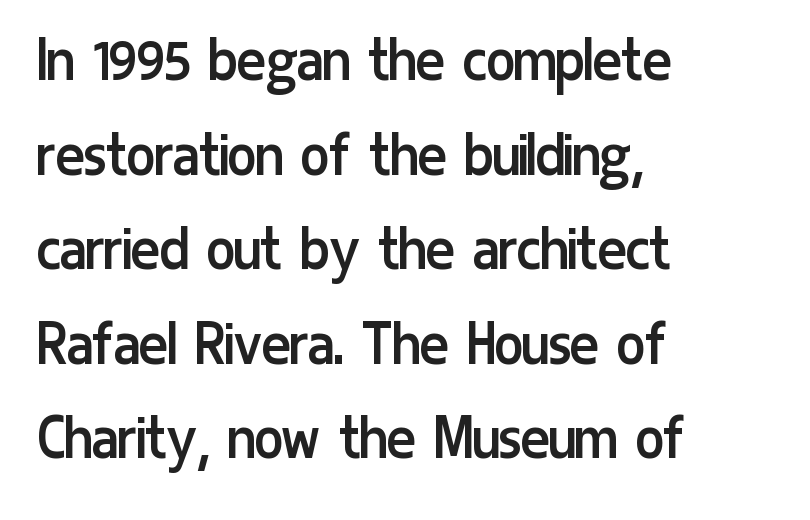
{"serif": "no", "italic": "no", "bold": "no", "weight": "regular", "width": "condensed", "stroke_contrast": "low", "x_height": "medium", "monospaced": "no", "underline": "no", "align": "left", "line_spacing": "normal", "line_spacing_ratio": 1.39, "letter_spacing": "normal", "letter_spacing_em": 0.0, "glyph_px": 68}
